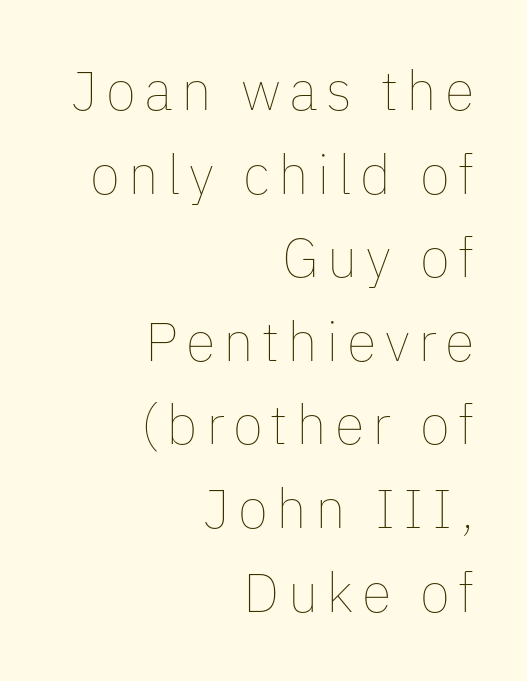
Q: Is the text bold? A: No.
Q: Is the text italic (slanted)? A: No, it is upright.
Q: Is the text underlined? A: No.
Q: How is the paragraph aligned? A: Right-aligned.
Q: Is the spacing between lines tight, normal or loose? A: Normal.
Q: Width (condensed, normal, or wide)? A: Normal.
Q: Stroke contrast? A: Low.
Q: x-height? A: Medium.
Q: Monospaced? A: No.
